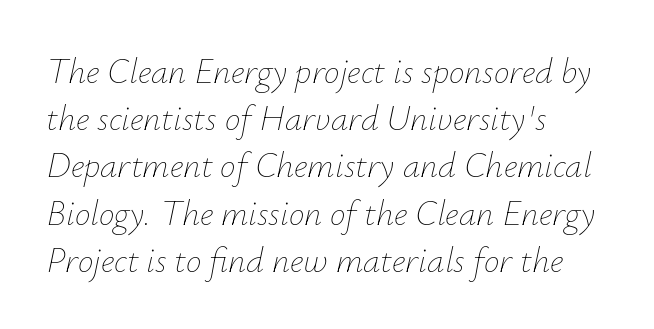
{"italic": "yes", "lean": "right", "slant_degrees": 12, "bold": "no", "weight": "thin", "width": "normal", "stroke_contrast": "low", "x_height": "small", "monospaced": "no", "underline": "no", "align": "left", "line_spacing": "normal", "line_spacing_ratio": 1.35, "letter_spacing": "normal", "letter_spacing_em": 0.0, "glyph_px": 35}
